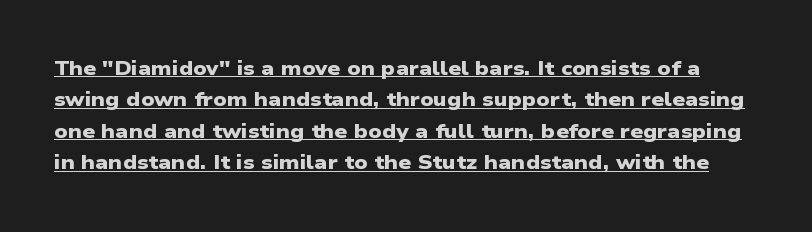
Q: Is the text bold? A: Yes.
Q: Is the text underlined? A: Yes.
Q: Is the spacing between letters normal or unusually wide? A: Normal.
Q: Is the spacing between lines tight, normal or loose? A: Normal.
